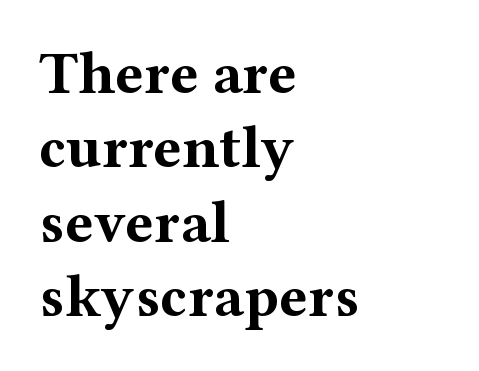
Here the glyphs are tracked normally, forming tight word shapes. Alignment: flush left. The font is running at its bold setting. Upright lettering throughout.
